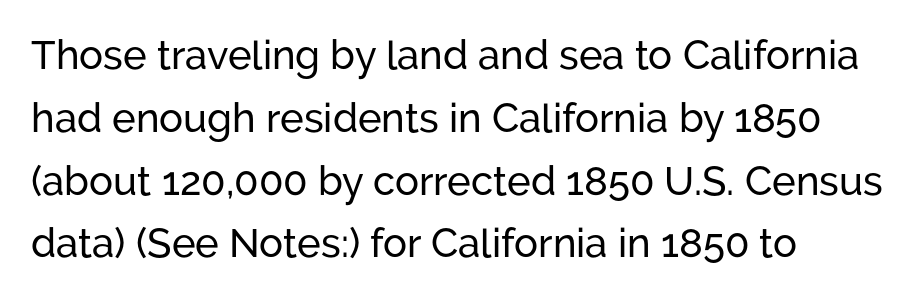
{"serif": "no", "italic": "no", "width": "normal", "stroke_contrast": "low", "x_height": "medium", "monospaced": "no", "underline": "no", "align": "left", "line_spacing": "normal", "line_spacing_ratio": 1.57, "letter_spacing": "normal", "letter_spacing_em": 0.0, "glyph_px": 40}
